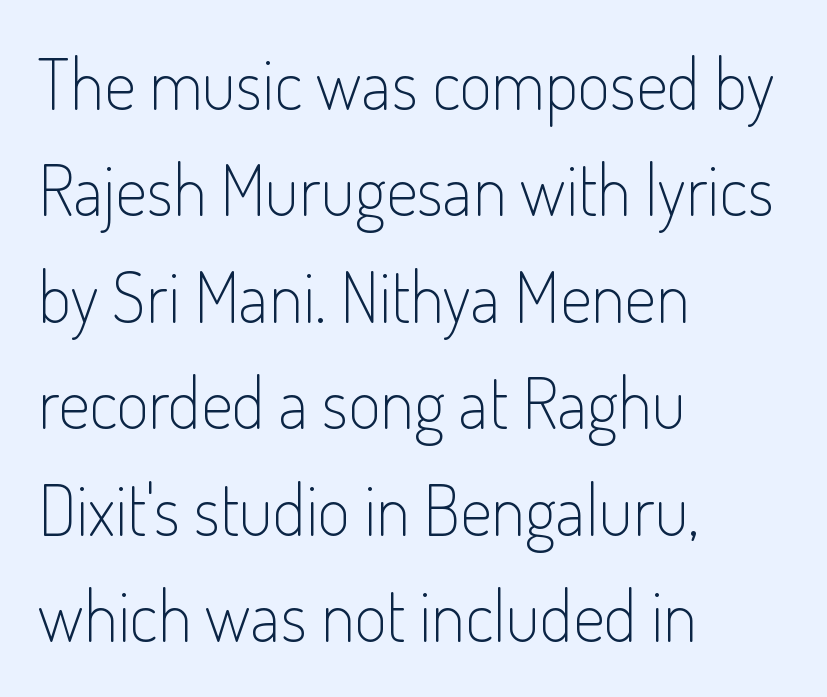
No extra ink here — the face is not bold. The passage shown stacks its lines at a standard gap. I'd call this a sans setting — the letters go barefoot. When letters stand straight like this, we call the style roman or upright. Horizontally, the lines are justified to the leading edge only.
